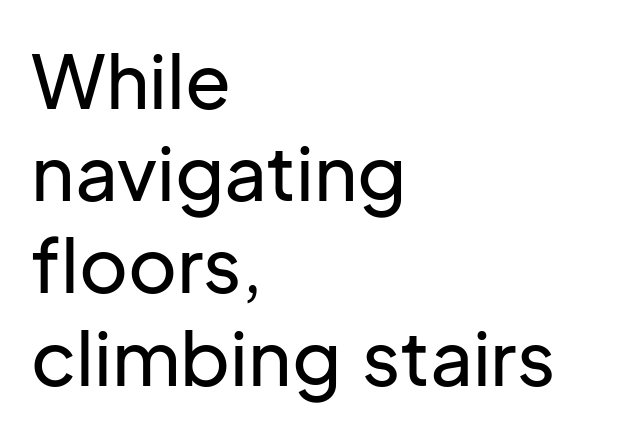
Think of a printed novel: that variable character pitch is what you see here. Unmarked baselines from the first word to the last. Serifs: no, the terminals of the letterforms are clean. Visually the block forms a straight wall on the left and a jagged coastline on the right. How are the letters spaced? Ordinarily, with no added tracking.
